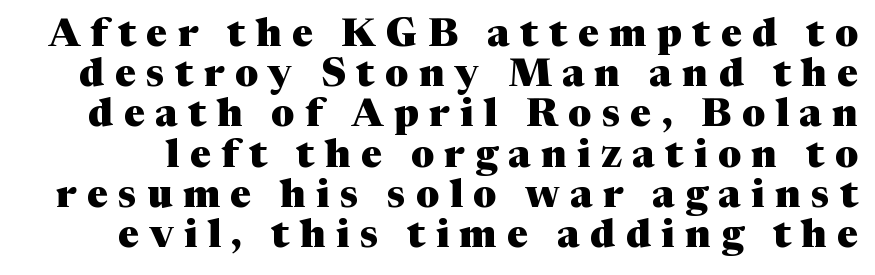
Glyph-to-glyph distance is far greater than everyday printed text. In terms of leading, this rendering errs on the cramped side. The font family rendered here belongs to the serif group. The letters stand upright; this is a roman face. Quick note: underline off. Here the designer chose a conventional face with non-uniform glyph widths.
